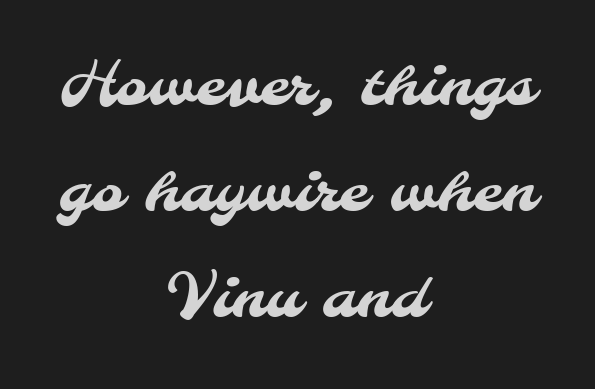
{"serif": "no", "width": "normal", "stroke_contrast": "medium", "x_height": "small", "monospaced": "no", "underline": "no", "align": "center", "line_spacing_ratio": 1.77, "letter_spacing": "normal", "letter_spacing_em": 0.0, "glyph_px": 60}
